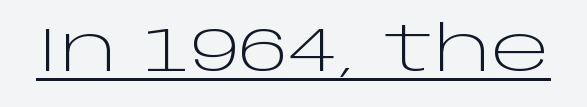
{"serif": "no", "italic": "no", "bold": "no", "weight": "light", "width": "wide", "stroke_contrast": "low", "x_height": "large", "monospaced": "no", "underline": "yes", "letter_spacing": "normal", "letter_spacing_em": 0.0, "glyph_px": 63}
